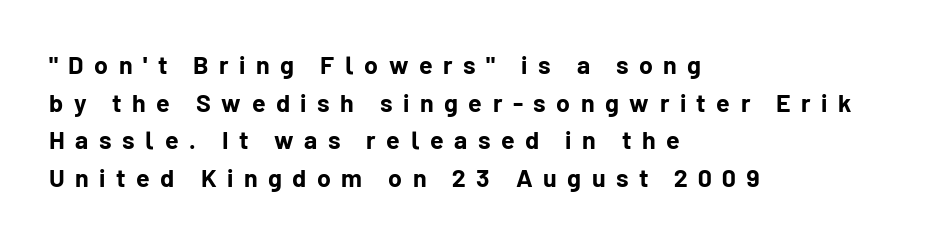
The lines sit at an ordinary, default distance from one another. In CSS terms this would be text-align: left. The lettering holds an erect, upright posture throughout. Notice how thick the strokes are: this is what a full bold looks like.
